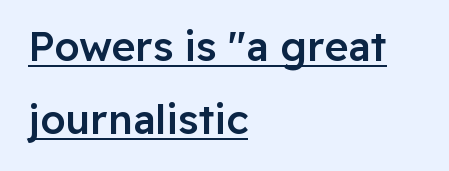
Quick note: underline on. On the weight axis this lands at semibold, roughly 600. The letters sit at their default tracking, neither squeezed nor spread. Proportional: the letters do not fall into vertical columns. The lettering holds an erect, upright posture throughout. The characters display no serif detailing; their extremities are plain.
